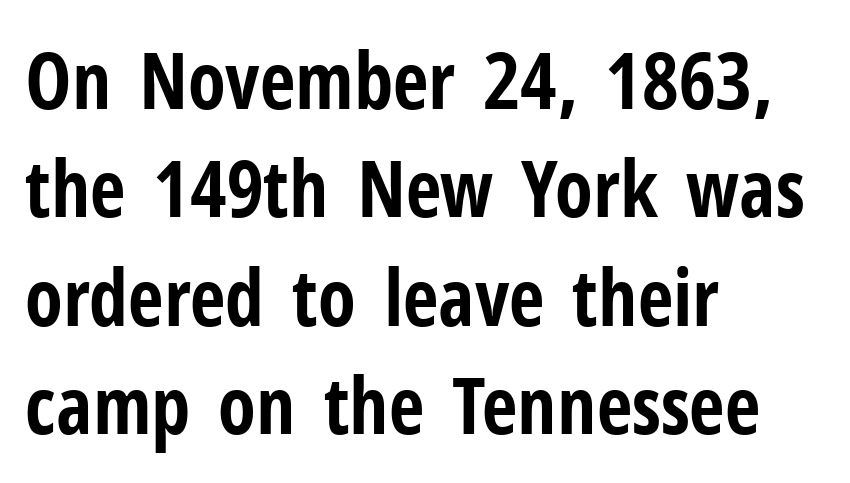
{"serif": "no", "italic": "no", "bold": "yes", "weight": "bold", "width": "condensed", "stroke_contrast": "low", "x_height": "medium", "monospaced": "no", "underline": "no", "align": "left", "line_spacing": "normal", "line_spacing_ratio": 1.39, "letter_spacing": "normal", "letter_spacing_em": 0.0, "glyph_px": 78}
